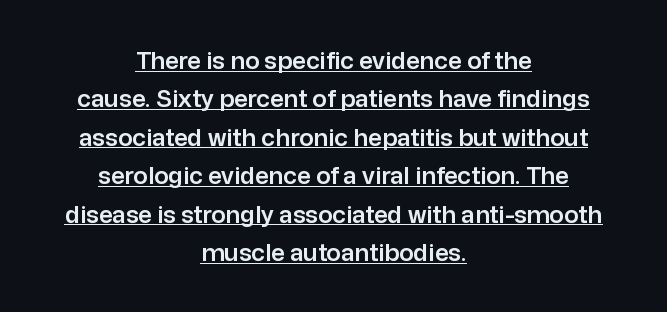
The image shows 24 px text type, upright; set centered, normal line spacing (1.6x), normal letter spacing, underlined.
